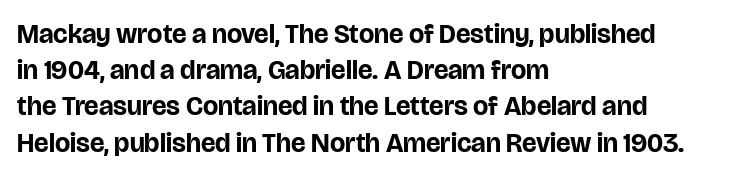
Does the weight exceed regular? Yes, all the way to bold. Inter-character spacing is left at the font's built-in metrics. If you drew a ruler down the left edge, every line would touch it. Only glyphs here, with clear space below each row. This sample keeps an unexceptional amount of space between lines.
